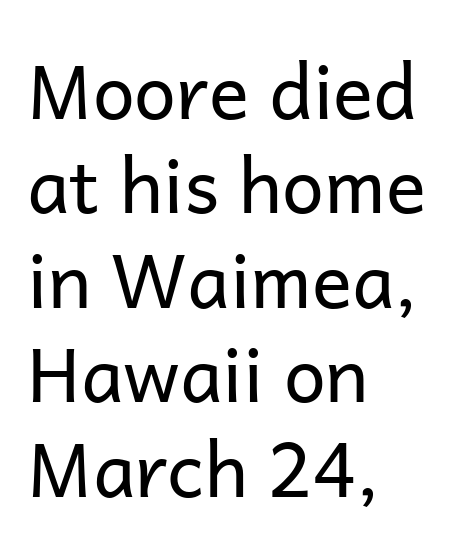
The image shows 75 px regular-weight sans-serif type, upright; set left-aligned, normal line spacing (1.26x), normal letter spacing, not underlined; low stroke contrast and a medium x-height.
